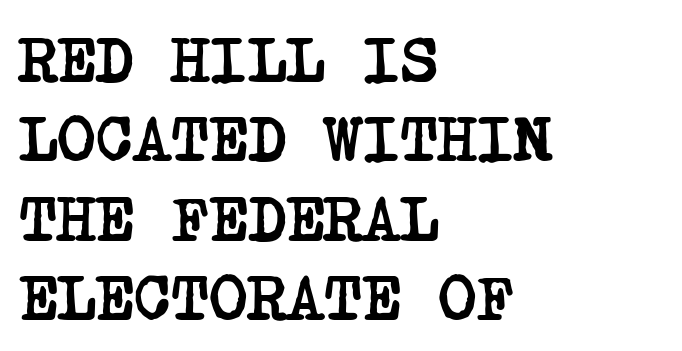
Is this a sans? No — the strokes have serifs. Thick stems and heavy bowls — unmistakably bold. Where is the straight margin? On the left. Here the glyphs are tracked normally, forming tight word shapes.
